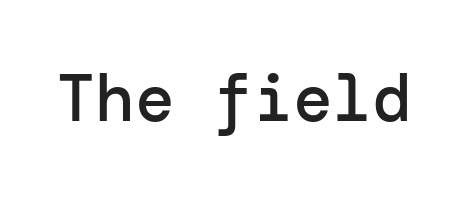
The image shows 66 px semibold sans-serif type, upright; set normal letter spacing, not underlined; low stroke contrast and a medium x-height.
